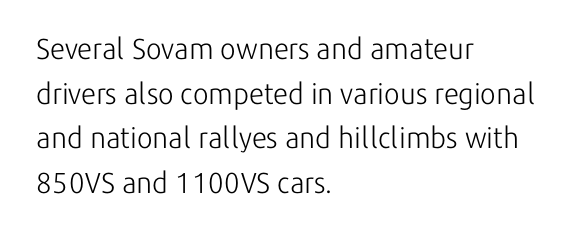
Q: Is the text bold? A: No.
Q: Is the text italic (slanted)? A: No, it is upright.
Q: Is the typeface a serif or a sans-serif typeface? A: Sans-serif.
Q: Is the text underlined? A: No.
Q: How is the paragraph aligned? A: Left-aligned.
Q: Is the spacing between letters normal or unusually wide? A: Normal.
Q: Is the spacing between lines tight, normal or loose? A: Normal.
Q: Width (condensed, normal, or wide)? A: Normal.
Q: Stroke contrast? A: Low.
Q: x-height? A: Medium.
Q: Monospaced? A: No.
